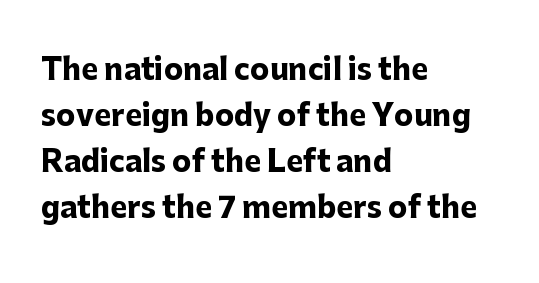
The words here are not underlined. Compared with typical paragraphs, the rows here are spaced about the same. The letters carry no serifs — their stems end cleanly without finishing strokes. Every character sits straight up, as roman type does. These lines are set flush left with a ragged right edge. Letter spacing: default.
